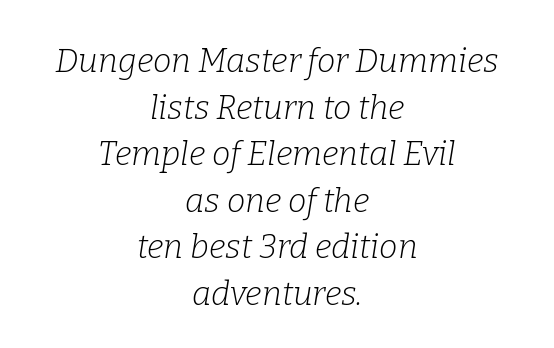
Q: Is the text bold? A: No.
Q: Is the text italic (slanted)? A: Yes, it leans right by about 9 degrees.
Q: Is the typeface a serif or a sans-serif typeface? A: Serif.
Q: Is the text underlined? A: No.
Q: How is the paragraph aligned? A: Centered.
Q: Is the spacing between letters normal or unusually wide? A: Normal.
Q: Is the spacing between lines tight, normal or loose? A: Normal.
Q: Width (condensed, normal, or wide)? A: Normal.
Q: Stroke contrast? A: Low.
Q: x-height? A: Medium.
Q: Monospaced? A: No.
